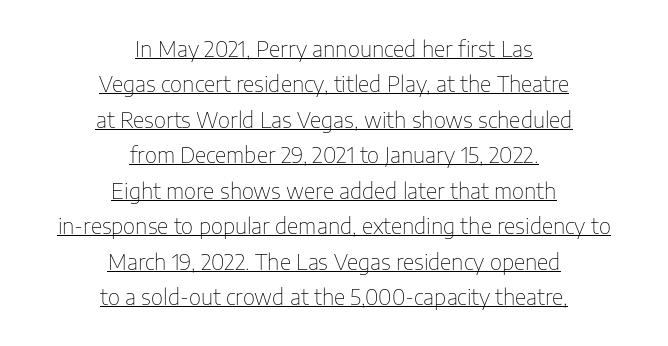
Vertical spacing — default. Heft: none added — not bold. Notice how the passage keeps no hard edge, just a central spine. Descenders here cross a horizontal rule under the line. Does extra space separate the letters? No, they use regular spacing.
